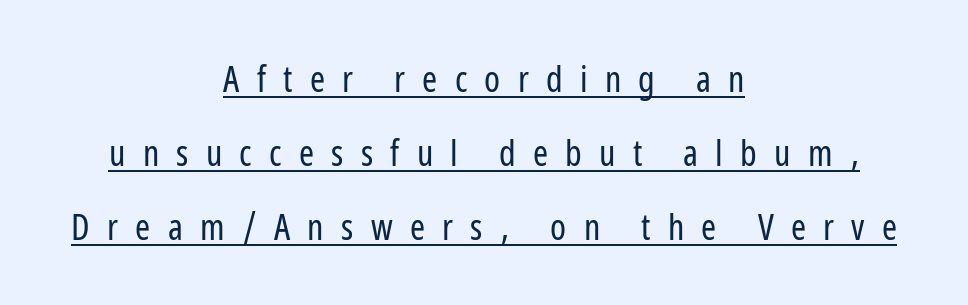
Compared with typical paragraphs, the rows here are farther apart. Weight: in the light-to-regular range. Nope, not italic — everything's standing straight. The rag falls on both sides of this text block equally. These characters rest on top of a visible drawn line.
